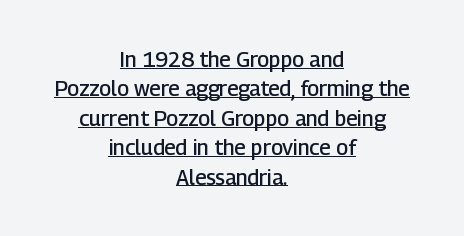
Q: Is the text bold? A: Semi-bold.
Q: Is the text italic (slanted)? A: No, it is upright.
Q: Is the text underlined? A: Yes.
Q: How is the paragraph aligned? A: Centered.
Q: Is the spacing between letters normal or unusually wide? A: Normal.
Q: Is the spacing between lines tight, normal or loose? A: Normal.
